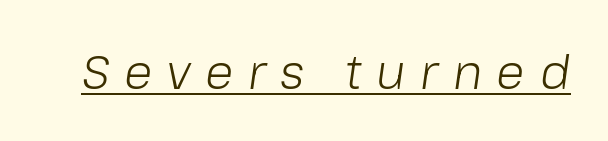
{"italic": "yes", "lean": "right", "slant_degrees": 8, "bold": "no", "weight": "light", "width": "normal", "stroke_contrast": "low", "x_height": "medium", "monospaced": "no", "underline": "yes", "letter_spacing": "wide", "letter_spacing_em": 0.31, "glyph_px": 47}
